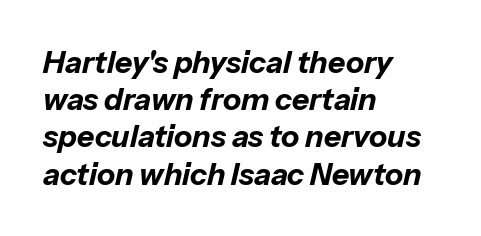
Think of a printed novel: that variable character pitch is what you see here. Standard letterfit; no display-style spreading of the glyphs. Beneath every word, the page is bare. Horizontally, the lines are justified to the leading edge only. As a designer I'd log this as weight 700, bold.
